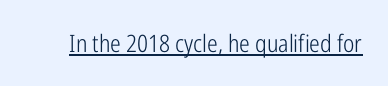
{"italic": "no", "bold": "no", "underline": "yes", "letter_spacing": "normal", "letter_spacing_em": 0.0, "glyph_px": 24}
